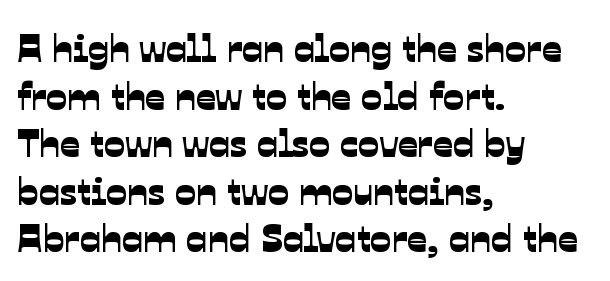
{"serif": "no", "width": "normal", "stroke_contrast": "low", "x_height": "medium", "monospaced": "no", "underline": "no", "align": "left", "line_spacing_ratio": 1.22, "letter_spacing": "normal", "letter_spacing_em": 0.0, "glyph_px": 39}
